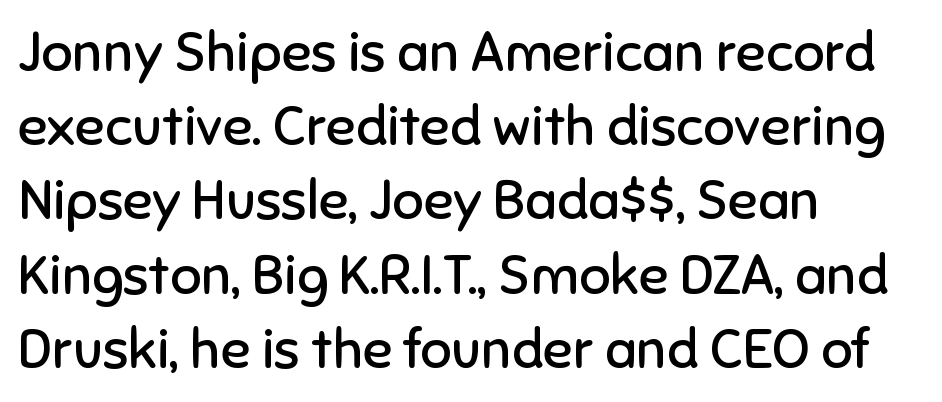
The image shows 55 px regular-weight sans-serif type, upright; set left-aligned, normal line spacing (1.35x), normal letter spacing, not underlined; low stroke contrast and a medium x-height.
